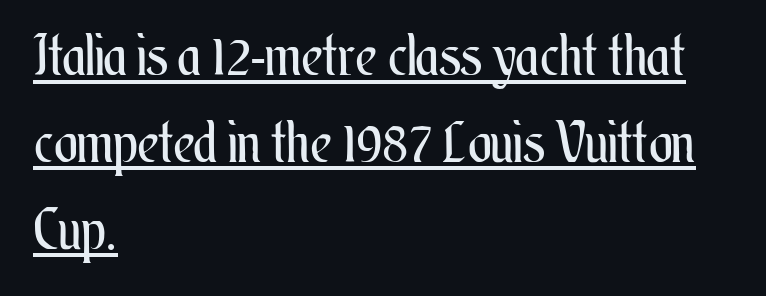
The image shows 56 px regular-weight, condensed type, upright; set left-aligned, normal line spacing (1.55x), normal letter spacing, underlined; medium stroke contrast and a small x-height.
